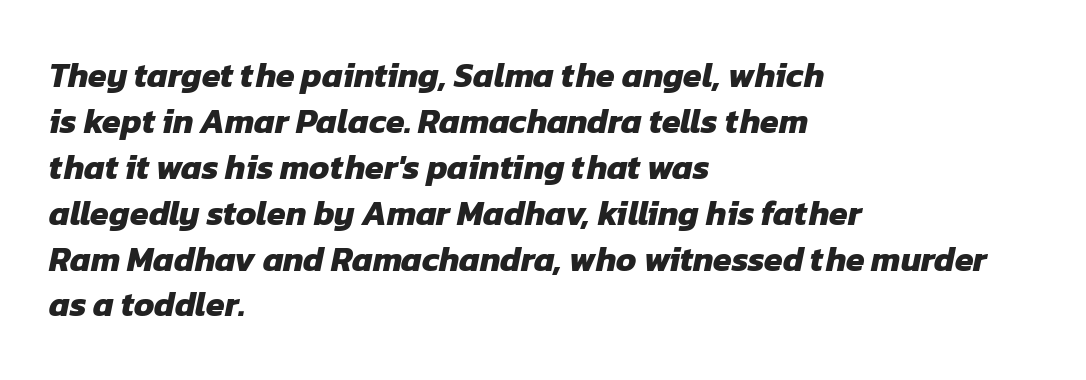
{"serif": "no", "bold": "yes", "weight": "heavy", "width": "normal", "stroke_contrast": "low", "x_height": "medium", "monospaced": "no", "underline": "no", "align": "left", "line_spacing": "normal", "line_spacing_ratio": 1.35, "letter_spacing": "normal", "letter_spacing_em": 0.0, "glyph_px": 34}
